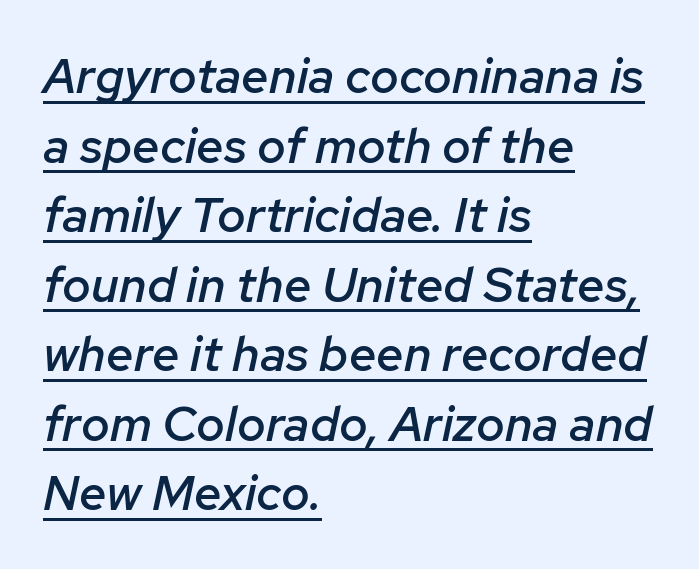
The image shows 49 px semibold type, italic (leaning right); set left-aligned, normal line spacing (1.42x), normal letter spacing, underlined; low stroke contrast and a medium x-height.
